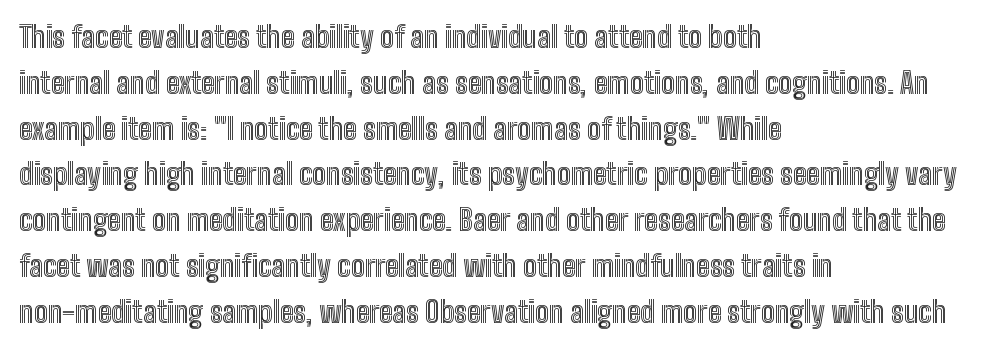
The image shows 29 px condensed type, upright; set left-aligned, normal line spacing (1.58x), normal letter spacing, not underlined; a medium x-height.
